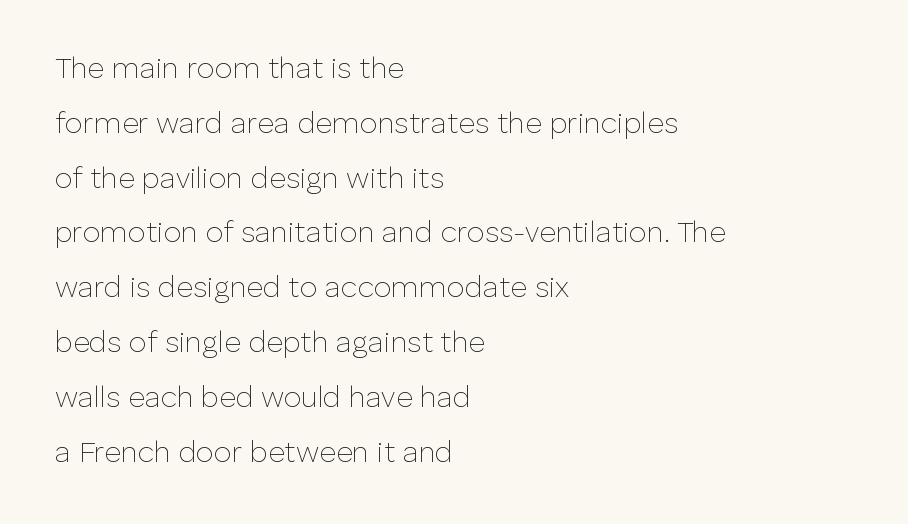
Words float on clear page, feet unadorned. You can tell it's not italic because the verticals are truly vertical. Line beginnings align vertically; line endings do not. Looks like regular typesetting: each glyph gets only the width it needs. Stroke thickness stays within the range of a standard reading face or lighter.
